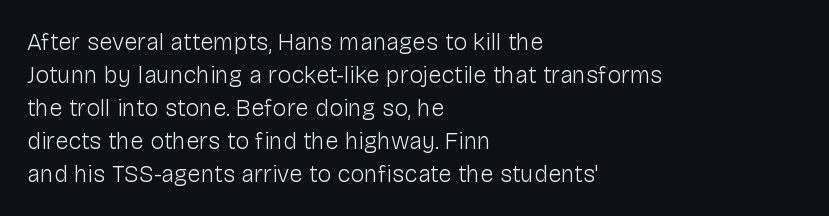
Q: Is the text bold? A: No.
Q: Is the text italic (slanted)? A: No, it is upright.
Q: Is the text underlined? A: No.
Q: How is the paragraph aligned? A: Left-aligned.
Q: Is the spacing between letters normal or unusually wide? A: Normal.
Q: Is the spacing between lines tight, normal or loose? A: Normal.
